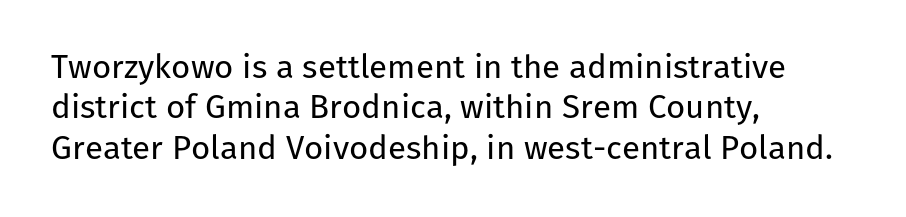
Q: Is the text bold? A: No.
Q: Is the text italic (slanted)? A: No, it is upright.
Q: Is the typeface a serif or a sans-serif typeface? A: Sans-serif.
Q: Is the text underlined? A: No.
Q: How is the paragraph aligned? A: Left-aligned.
Q: Is the spacing between letters normal or unusually wide? A: Normal.
Q: Width (condensed, normal, or wide)? A: Normal.
Q: Stroke contrast? A: Low.
Q: x-height? A: Medium.
Q: Monospaced? A: No.
